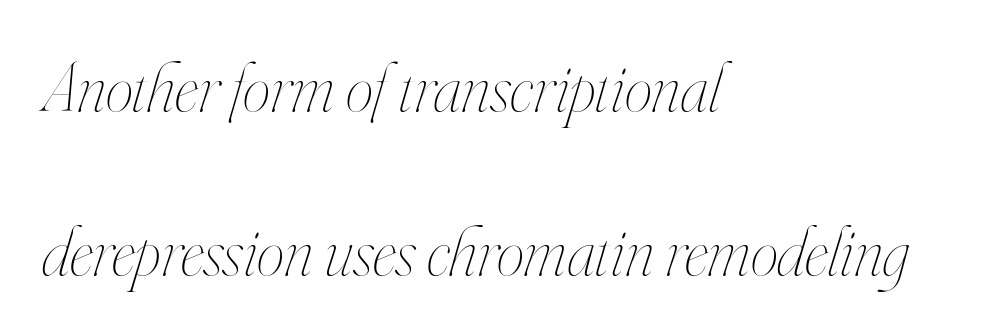
{"italic": "yes", "lean": "right", "slant_degrees": 16, "bold": "no", "weight": "thin", "width": "condensed", "stroke_contrast": "high", "x_height": "small", "monospaced": "no", "underline": "no", "align": "left", "line_spacing": "loose", "line_spacing_ratio": 2.35, "letter_spacing": "normal", "letter_spacing_em": 0.0, "glyph_px": 70}
